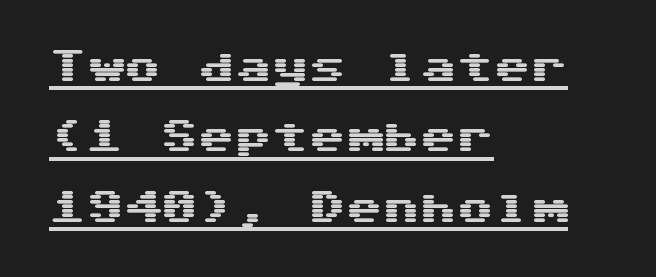
Whoever set this chose breathing room over compactness in the vertical rhythm. A roman cut, with each character standing at attention. You could call the tracking neutral — neither tight nor loose. The rendering anchors every line to the left-hand side. Regarding serifs, this sample does without them. Beneath each row of characters lies a ruled line.
